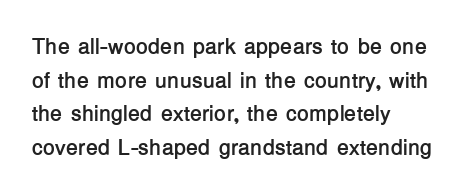
This sample is left-justified, so line endings fall wherever the words run out. Ascenders rise straight up at ninety degrees. Notice how descenders clear the ascenders below comfortably — that's standard leading. Is the type bold? Yes — the strokes are clearly thick and heavy.
